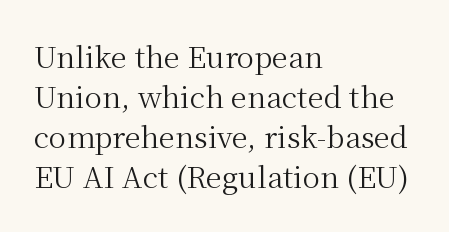
{"serif": "yes", "italic": "no", "bold": "no", "weight": "regular", "width": "normal", "stroke_contrast": "medium", "x_height": "medium", "monospaced": "no", "underline": "no", "align": "left", "line_spacing": "normal", "line_spacing_ratio": 1.38, "letter_spacing": "normal", "letter_spacing_em": 0.0, "glyph_px": 29}
